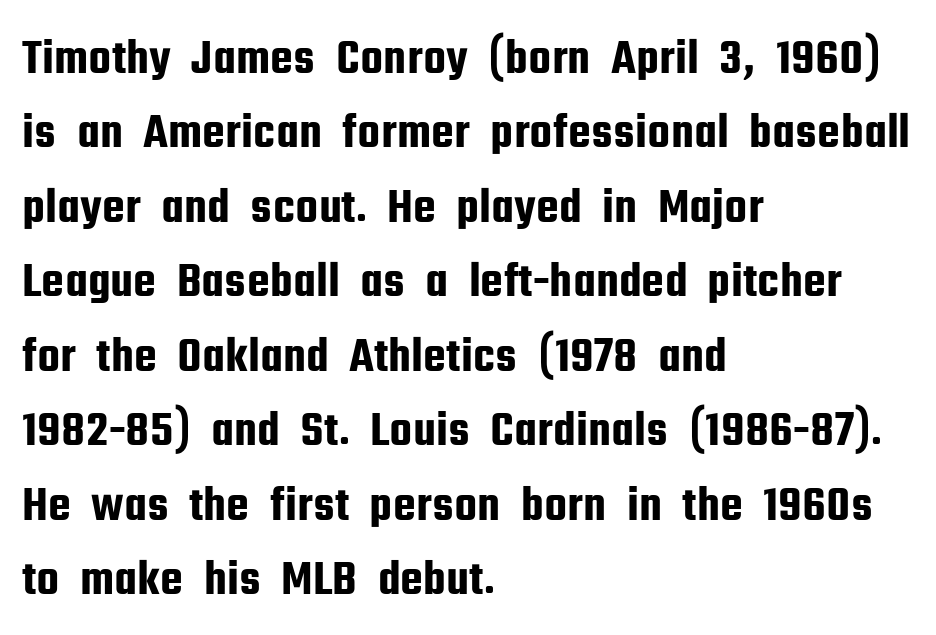
The characters display no serif detailing; their extremities are plain. Notice how the passage keeps a crisp vertical edge on the left only. Note the varied advance widths — an 'i' is clearly narrower than an 'm'. Notice how the stems are strictly vertical — no italics here.
